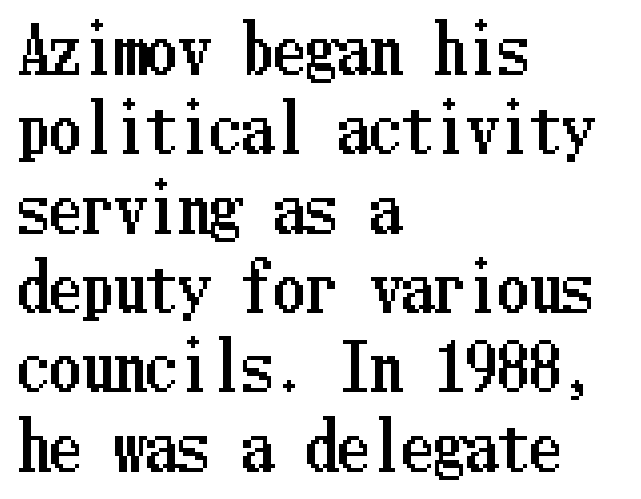
The passage shown has conventional tracking throughout. The text block is weighted toward the left margin, trailing off unevenly rightward. The gap between lines stays unmarked. The lettering stays uniformly vertical, giving the passage a roman look.
